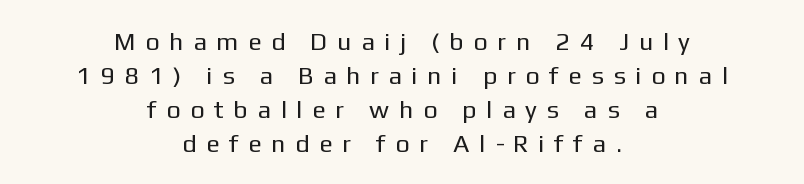
Q: Is the text bold? A: No.
Q: Is the text italic (slanted)? A: No, it is upright.
Q: Is the text underlined? A: No.
Q: How is the paragraph aligned? A: Centered.
Q: Is the spacing between letters normal or unusually wide? A: Unusually wide.
Q: Is the spacing between lines tight, normal or loose? A: Normal.
